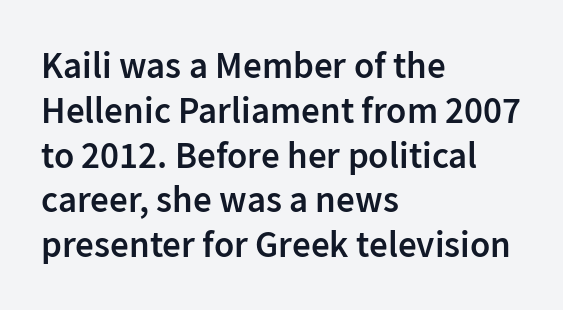
The passage shown has conventional tracking throughout. Looks like regular typesetting: each glyph gets only the width it needs. Serif or sans? Sans — the stroke terminals are bare. Italic? Not at all — the glyphs are vertical. Bare-footed words on every line.
